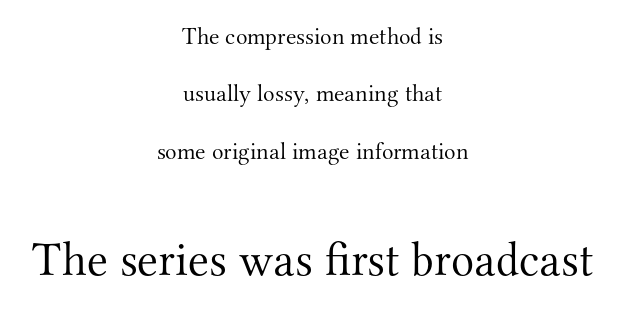
Ordinary non-slanted type is in use. These lines are centered, leaving both edges ragged. The leading is generous, giving the passage an open texture. Each word holds together tightly as a unit, with standard inter-letter gaps. The space directly below the letters is spotless. This sample uses a serif face.
